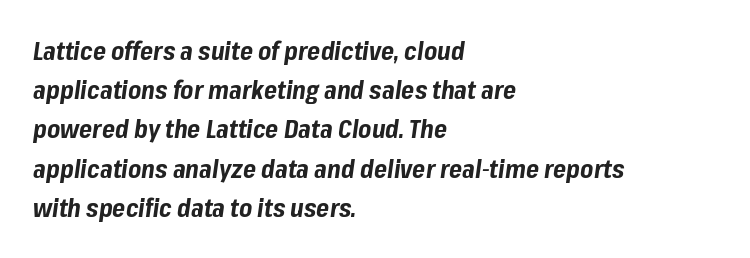
The image shows 25 px bold type, italic (leaning right); set left-aligned, normal line spacing (1.57x), normal letter spacing, not underlined.
